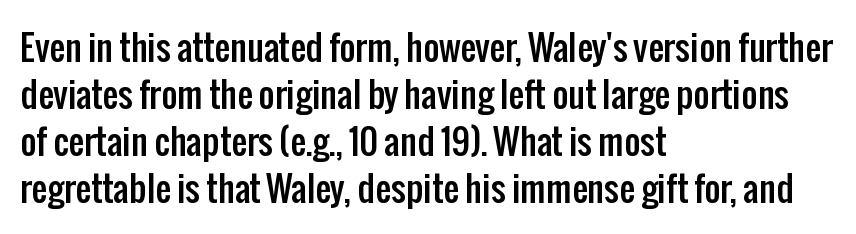
Q: Is the text italic (slanted)? A: No, it is upright.
Q: Is the typeface a serif or a sans-serif typeface? A: Sans-serif.
Q: Is the text underlined? A: No.
Q: How is the paragraph aligned? A: Left-aligned.
Q: Is the spacing between letters normal or unusually wide? A: Normal.
Q: Is the spacing between lines tight, normal or loose? A: Normal.
Q: Width (condensed, normal, or wide)? A: Condensed.
Q: Stroke contrast? A: Low.
Q: x-height? A: Medium.
Q: Monospaced? A: No.
